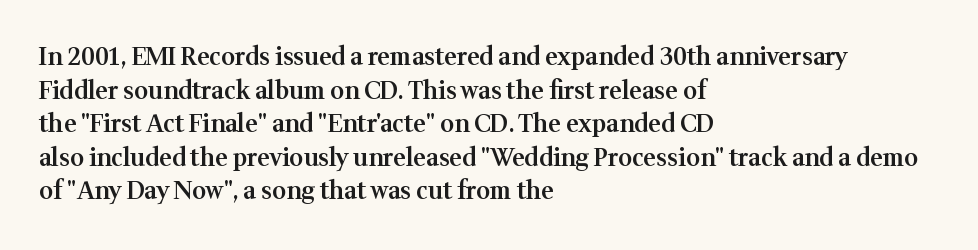
Q: Is the text bold? A: Semi-bold.
Q: Is the text italic (slanted)? A: No, it is upright.
Q: Is the text underlined? A: No.
Q: How is the paragraph aligned? A: Left-aligned.
Q: Is the spacing between letters normal or unusually wide? A: Normal.
Q: Is the spacing between lines tight, normal or loose? A: Normal.
